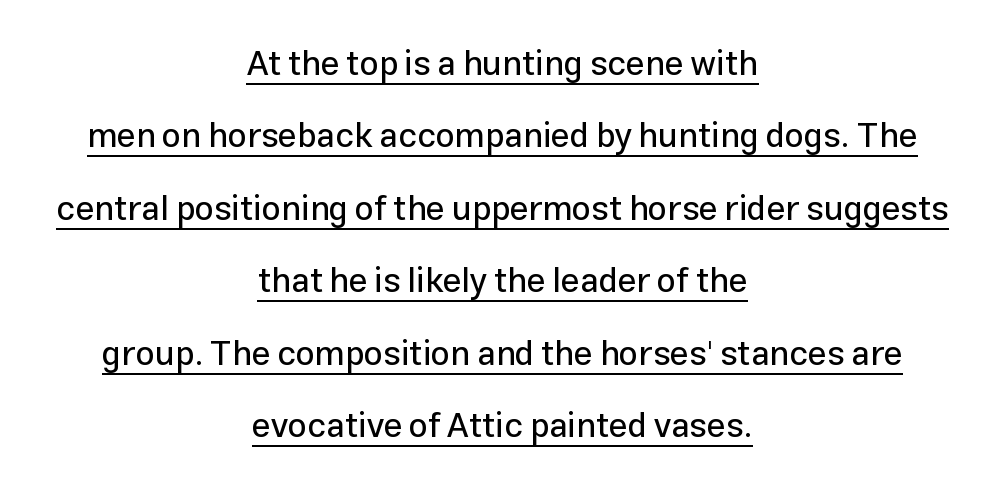
Q: Is the text italic (slanted)? A: No, it is upright.
Q: Is the typeface a serif or a sans-serif typeface? A: Sans-serif.
Q: Is the text underlined? A: Yes.
Q: How is the paragraph aligned? A: Centered.
Q: Is the spacing between letters normal or unusually wide? A: Normal.
Q: Is the spacing between lines tight, normal or loose? A: Loose.
Q: Width (condensed, normal, or wide)? A: Normal.
Q: Stroke contrast? A: Low.
Q: x-height? A: Medium.
Q: Monospaced? A: No.
